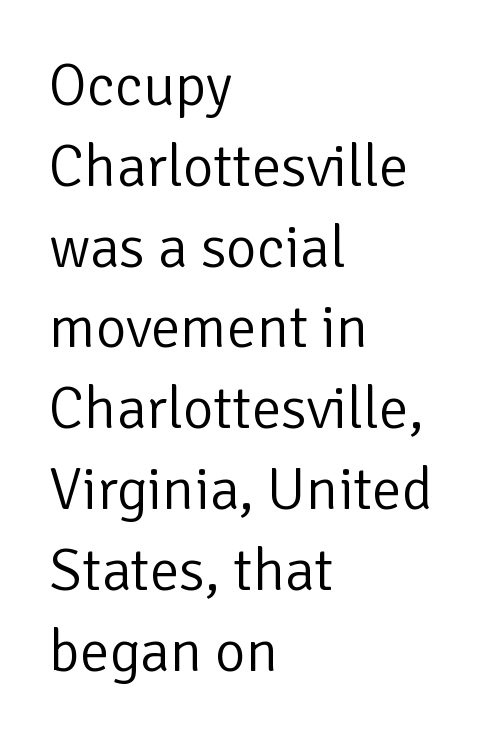
The string is rendered with underlining switched off. Glyph-to-glyph distance matches everyday printed text. Note the varied advance widths — an 'i' is clearly narrower than an 'm'. One-word summary of the alignment: left.
